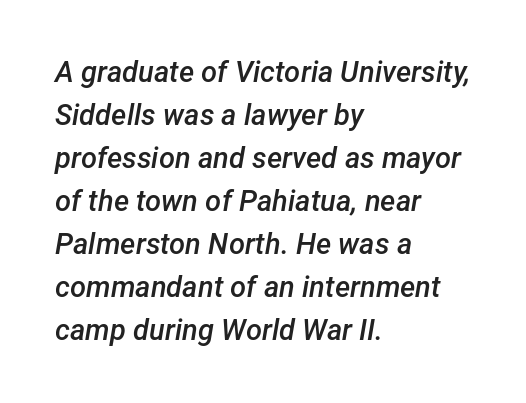
Q: Is the text bold? A: Semi-bold.
Q: Is the text italic (slanted)? A: Yes, it leans right by about 12 degrees.
Q: Is the text underlined? A: No.
Q: How is the paragraph aligned? A: Left-aligned.
Q: Is the spacing between letters normal or unusually wide? A: Normal.
Q: Is the spacing between lines tight, normal or loose? A: Normal.
Q: Width (condensed, normal, or wide)? A: Normal.
Q: Stroke contrast? A: Low.
Q: x-height? A: Medium.
Q: Monospaced? A: No.
